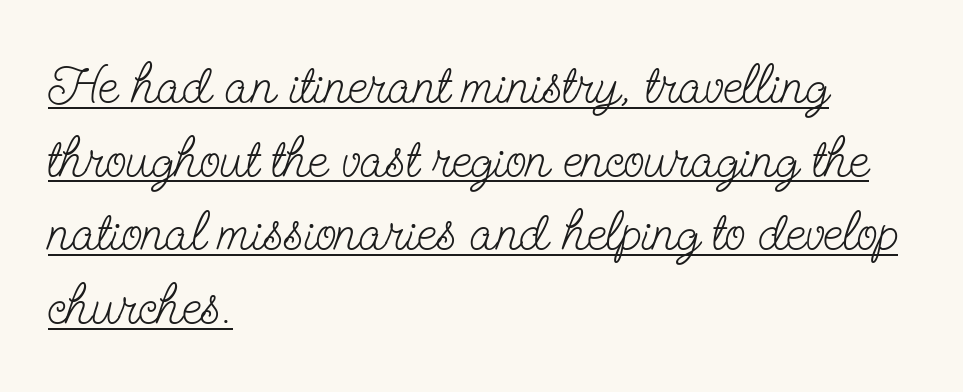
These lines stack with their left ends in a neat column. A normal amount of white space separates one row of letters from the next. The rendering shows small feet on the letterforms — a serif design. Words appear dense and cohesive because spacing is normal.
